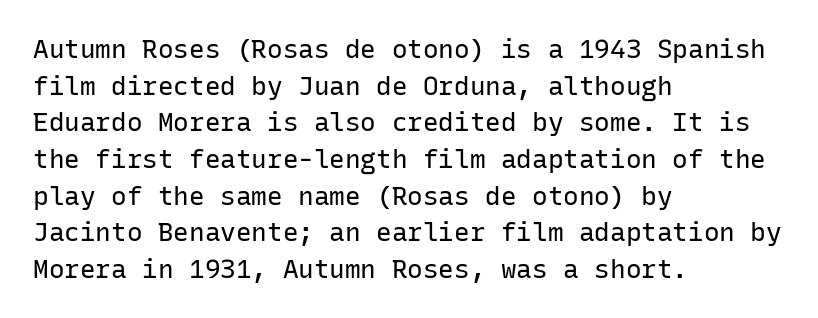
In CSS terms this would be text-align: left. The words here are not underlined. The font is comparable to plain body text, perhaps lighter. Every character sits straight up, as roman type does. The vertical gap from one line to the next is medium. Compared with typical body copy, the letter spacing here is the same.
